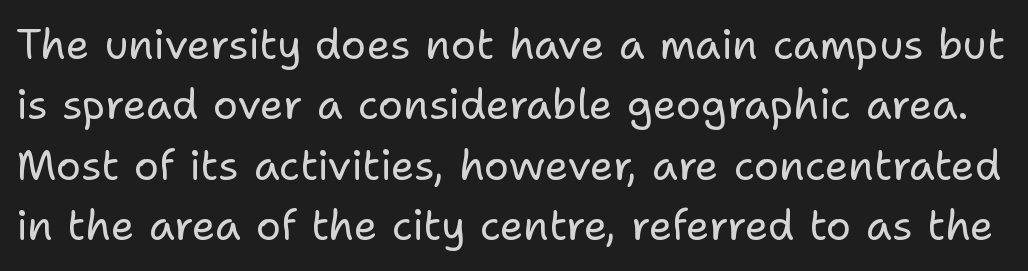
The image shows 42 px regular-weight sans-serif type, upright; set normal line spacing (1.44x), normal letter spacing, not underlined; low stroke contrast and a medium x-height.
